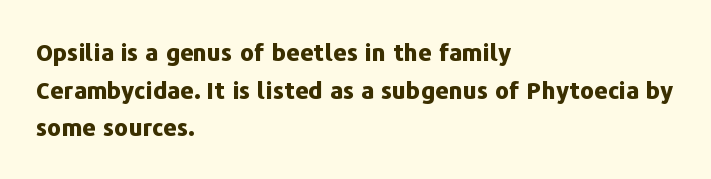
The image shows 24 px bold type, upright; set left-aligned, normal line spacing (1.57x), normal letter spacing, not underlined.
